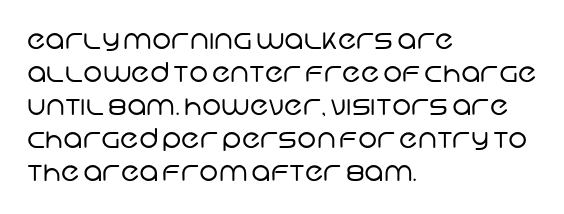
The ragged edge is on the right, which tells us the setting is flush left. The specimen omits any rule beneath the text block's lines. The passage shown has conventional tracking throughout. Think standard paragraph weight, or any step lighter than that.
